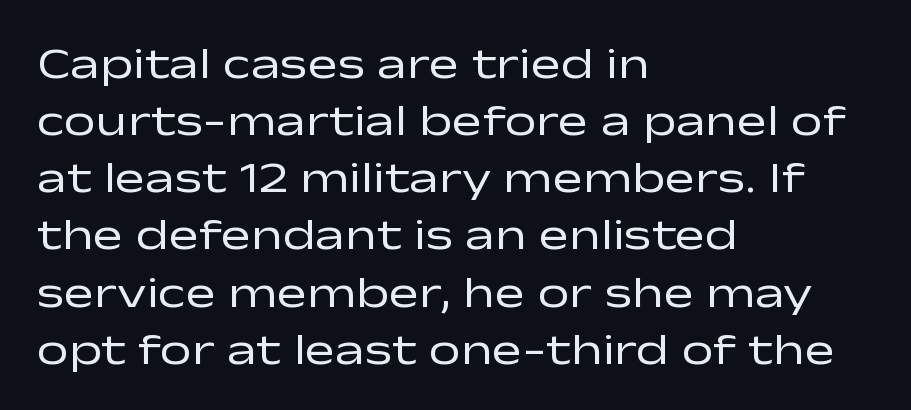
Q: Is the text bold? A: No.
Q: Is the text italic (slanted)? A: No, it is upright.
Q: Is the typeface a serif or a sans-serif typeface? A: Sans-serif.
Q: Is the text underlined? A: No.
Q: How is the paragraph aligned? A: Left-aligned.
Q: Is the spacing between letters normal or unusually wide? A: Normal.
Q: Is the spacing between lines tight, normal or loose? A: Normal.
Q: Width (condensed, normal, or wide)? A: Wide.
Q: Stroke contrast? A: Low.
Q: x-height? A: Medium.
Q: Monospaced? A: No.
